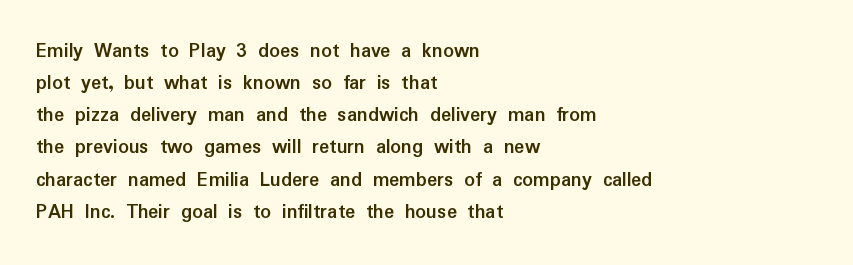
The image shows 21 px bold type, upright; set left-aligned, normal line spacing (1.53x), normal letter spacing, not underlined.
